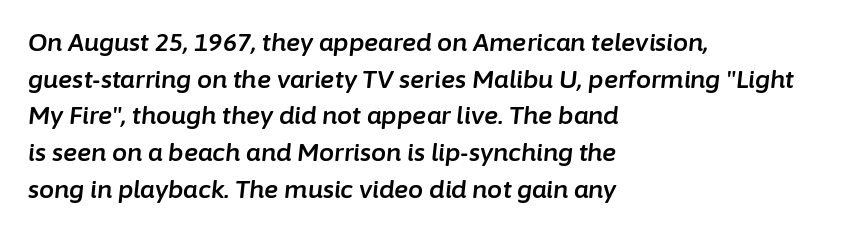
In terms of posture, this sample is oblique. Alignment: flush left. Glance below the letters and you will spot only blank space. Is the letter spacing exaggerated? No — it looks like the ordinary default. Whoever set this chose a conventional vertical rhythm.
